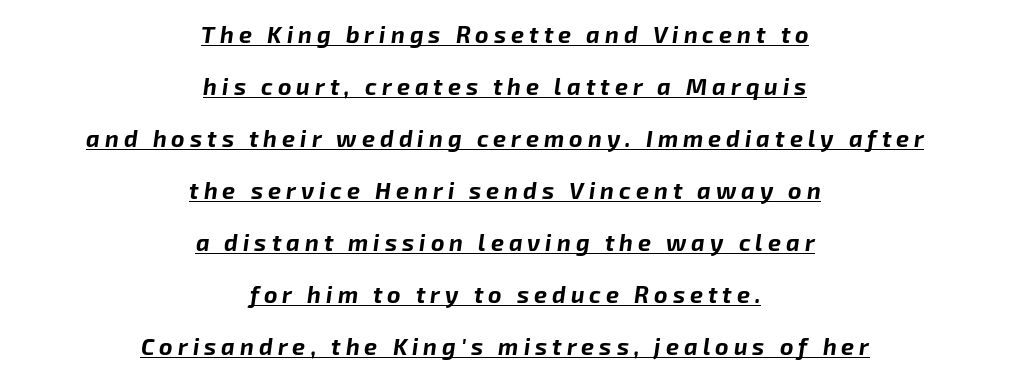
Teacher's note: observe the equal gaps on both sides — that is centered alignment. Successive baselines arrive slowly, with a big drop between each. Inter-character spacing is expanded well beyond the font's built-in metrics. The rendered words wear a rule along their underside.
